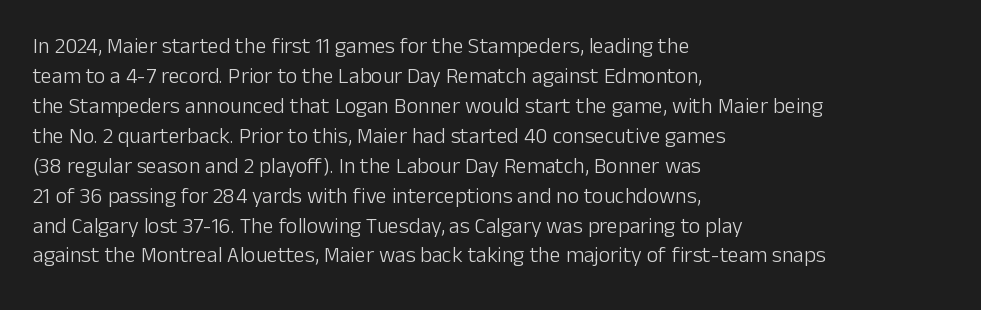
{"italic": "no", "bold": "no", "underline": "no", "align": "left", "line_spacing": "normal", "line_spacing_ratio": 1.36, "letter_spacing": "normal", "letter_spacing_em": 0.0, "glyph_px": 22}
